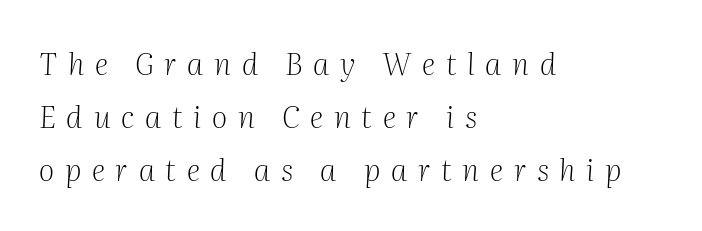
The image shows 30 px light serif type, italic (leaning right); set left-aligned, line spacing 1.77x, unusually wide letter spacing (+0.36 em), not underlined; medium stroke contrast and a medium x-height.
